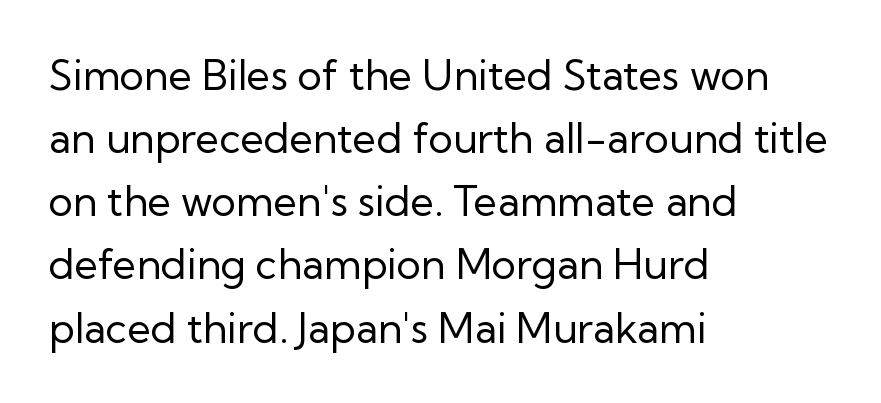
{"serif": "no", "italic": "no", "bold": "no", "weight": "regular", "width": "normal", "stroke_contrast": "low", "x_height": "medium", "monospaced": "no", "underline": "no", "align": "left", "line_spacing": "normal", "line_spacing_ratio": 1.54, "letter_spacing": "normal", "letter_spacing_em": 0.0, "glyph_px": 41}
